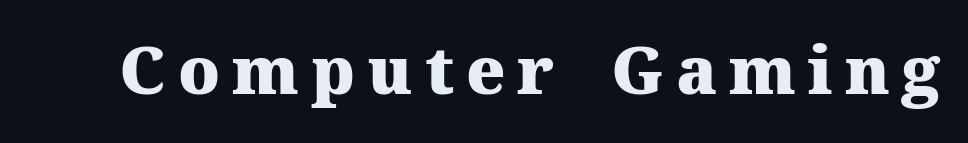
Words float on clear page, feet unadorned. You can tell from the footed stems that serif type was used. Unlike italic type, these characters show no tilt at all. Think of a printed novel: that variable character pitch is what you see here. Typographic density is high because the face is bold.
